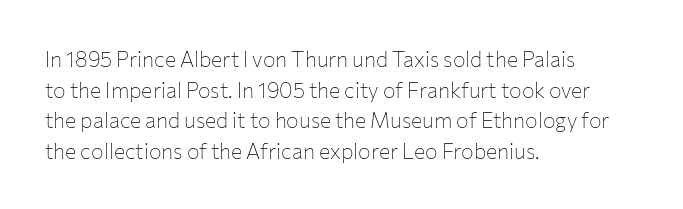
Q: Is the text bold? A: No.
Q: Is the text italic (slanted)? A: No, it is upright.
Q: Is the text underlined? A: No.
Q: How is the paragraph aligned? A: Left-aligned.
Q: Is the spacing between letters normal or unusually wide? A: Normal.
Q: Is the spacing between lines tight, normal or loose? A: Normal.
